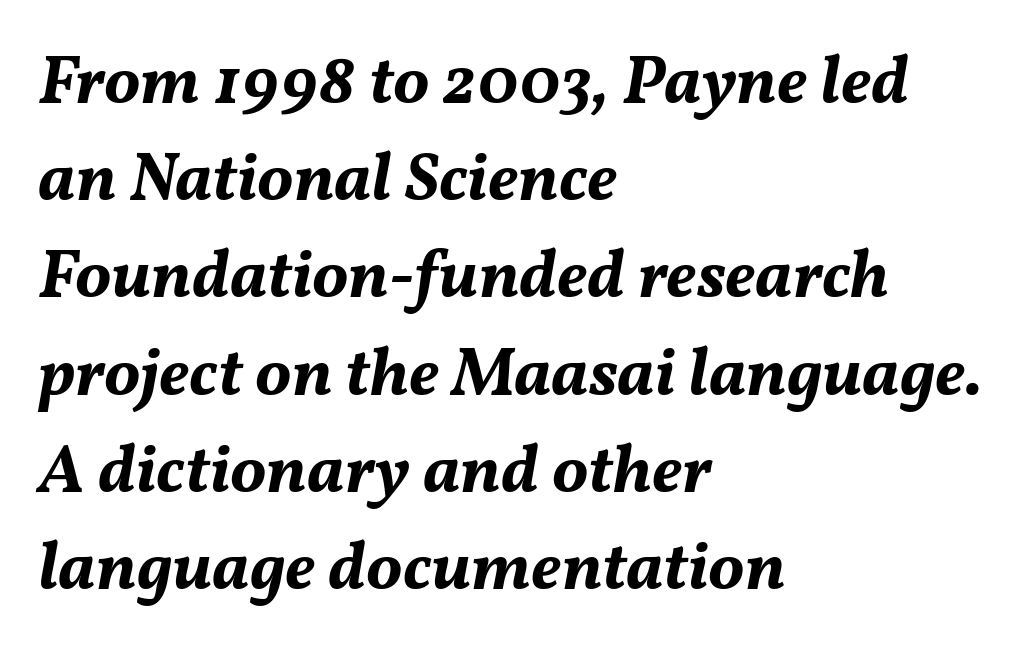
The image shows 68 px bold type, italic (leaning right); set left-aligned, normal line spacing (1.43x), normal letter spacing, not underlined; medium stroke contrast and a medium x-height.
